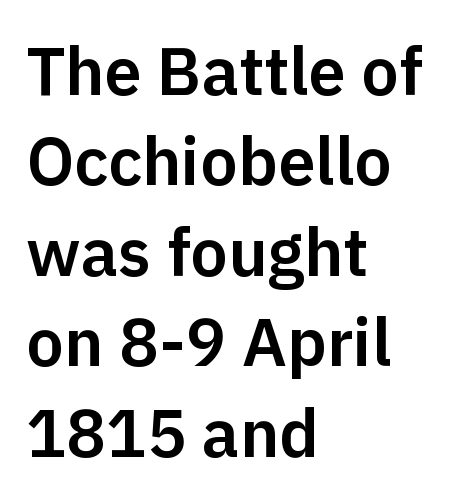
Q: Is the text italic (slanted)? A: No, it is upright.
Q: Is the typeface a serif or a sans-serif typeface? A: Sans-serif.
Q: Is the text underlined? A: No.
Q: How is the paragraph aligned? A: Left-aligned.
Q: Is the spacing between letters normal or unusually wide? A: Normal.
Q: Is the spacing between lines tight, normal or loose? A: Normal.
Q: Width (condensed, normal, or wide)? A: Normal.
Q: Stroke contrast? A: Low.
Q: x-height? A: Medium.
Q: Monospaced? A: No.
